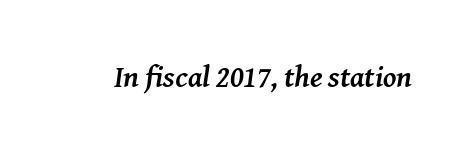
The image shows 30 px semibold serif type, italic (leaning right); set normal letter spacing, not underlined; medium stroke contrast and a medium x-height.
